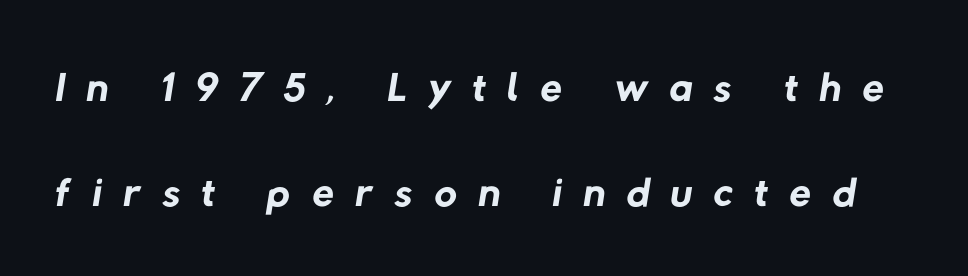
Q: Is the text bold? A: No.
Q: Is the typeface a serif or a sans-serif typeface? A: Sans-serif.
Q: Is the text underlined? A: No.
Q: Is the spacing between letters normal or unusually wide? A: Unusually wide.
Q: Is the spacing between lines tight, normal or loose? A: Normal.
Q: Width (condensed, normal, or wide)? A: Normal.
Q: Stroke contrast? A: Low.
Q: x-height? A: Medium.
Q: Monospaced? A: No.
